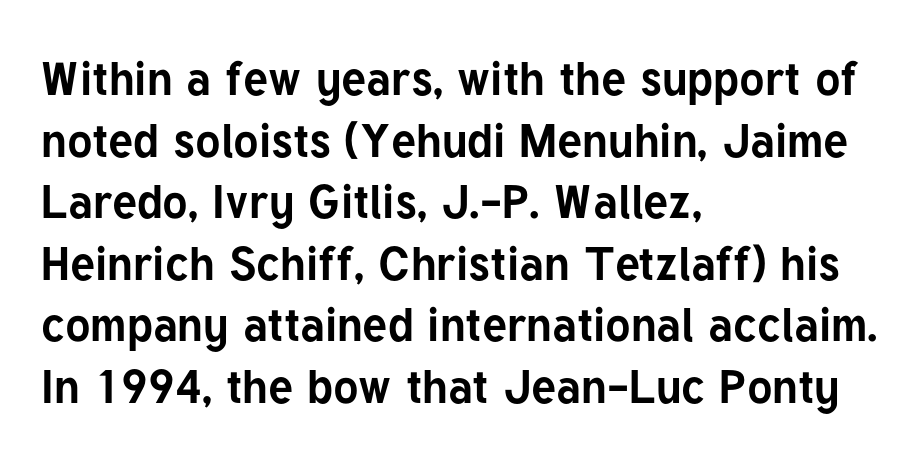
{"serif": "no", "italic": "no", "bold": "yes", "weight": "bold", "width": "normal", "stroke_contrast": "low", "x_height": "medium", "monospaced": "no", "underline": "no", "align": "left", "line_spacing": "normal", "line_spacing_ratio": 1.31, "letter_spacing": "normal", "letter_spacing_em": 0.0, "glyph_px": 47}
